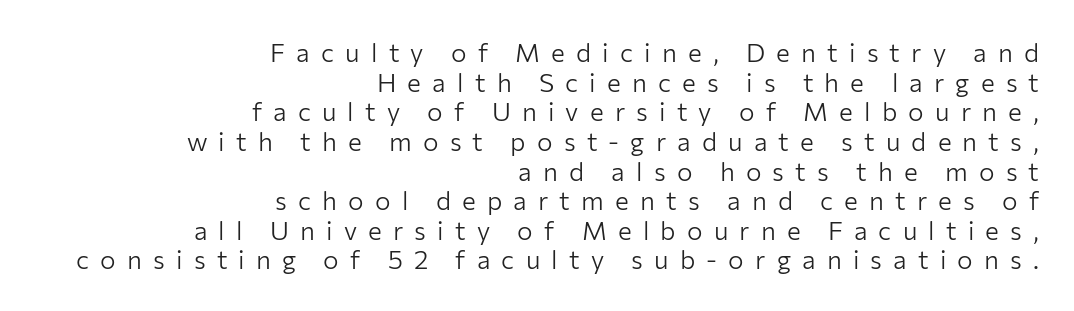
Q: Is the text bold? A: No.
Q: Is the text italic (slanted)? A: No, it is upright.
Q: Is the text underlined? A: No.
Q: How is the paragraph aligned? A: Right-aligned.
Q: Is the spacing between letters normal or unusually wide? A: Unusually wide.
Q: Is the spacing between lines tight, normal or loose? A: Tight.
